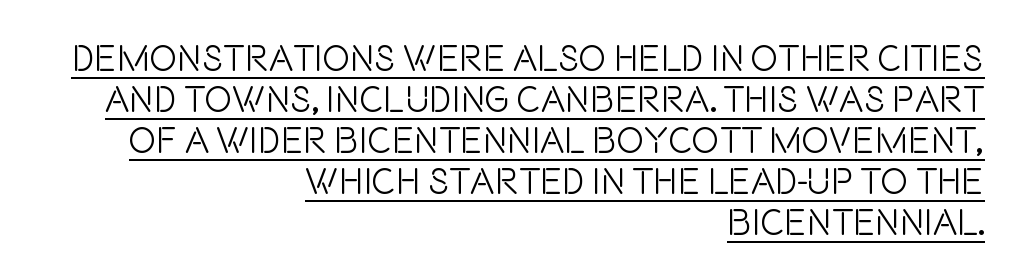
The image shows 37 px light, condensed sans-serif type, upright; set right-aligned, tight line spacing (1.11x), normal letter spacing, underlined; low stroke contrast and a large x-height.
